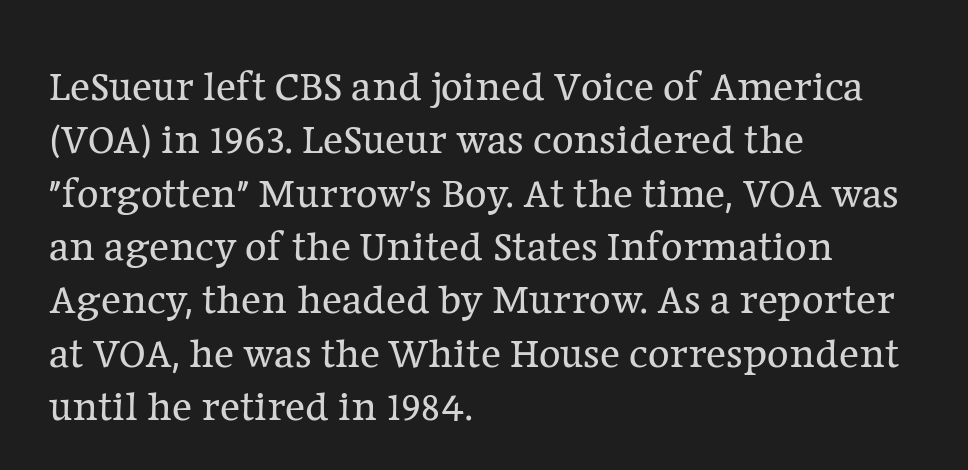
Q: Is the text bold? A: No.
Q: Is the text italic (slanted)? A: No, it is upright.
Q: Is the typeface a serif or a sans-serif typeface? A: Serif.
Q: Is the text underlined? A: No.
Q: How is the paragraph aligned? A: Left-aligned.
Q: Is the spacing between letters normal or unusually wide? A: Normal.
Q: Is the spacing between lines tight, normal or loose? A: Normal.
Q: Width (condensed, normal, or wide)? A: Normal.
Q: Stroke contrast? A: Low.
Q: x-height? A: Medium.
Q: Monospaced? A: No.
